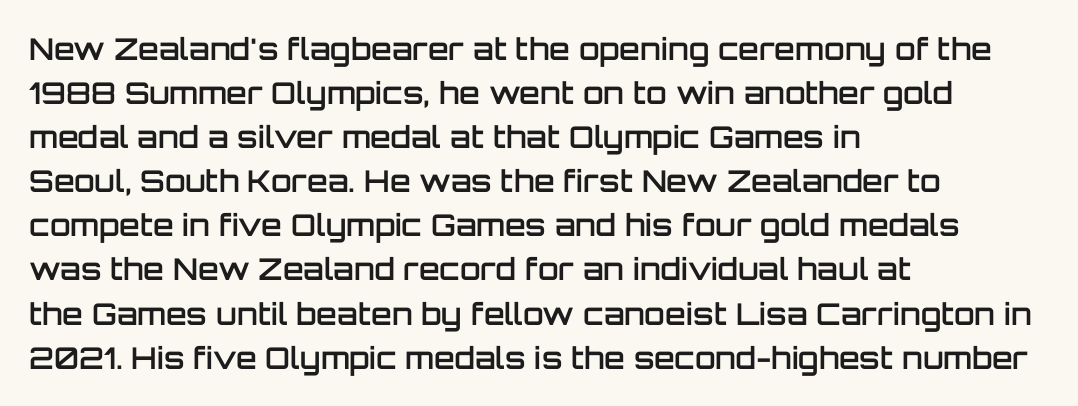
{"serif": "no", "italic": "no", "bold": "semi", "weight": "semibold", "width": "normal", "stroke_contrast": "low", "x_height": "large", "monospaced": "no", "underline": "no", "align": "left", "line_spacing": "normal", "line_spacing_ratio": 1.47, "letter_spacing": "normal", "letter_spacing_em": 0.0, "glyph_px": 30}
